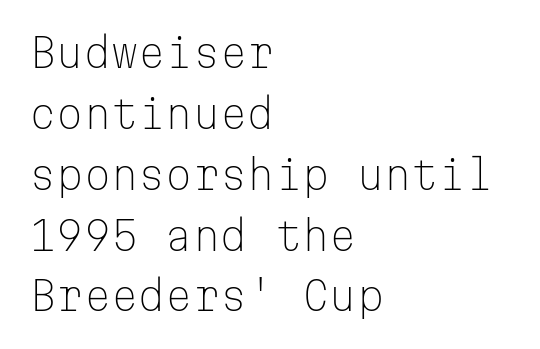
{"serif": "no", "italic": "no", "bold": "no", "weight": "light", "width": "normal", "stroke_contrast": "low", "x_height": "medium", "monospaced": "yes", "underline": "no", "align": "left", "line_spacing": "normal", "line_spacing_ratio": 1.56, "letter_spacing": "normal", "letter_spacing_em": 0.0, "glyph_px": 39}
